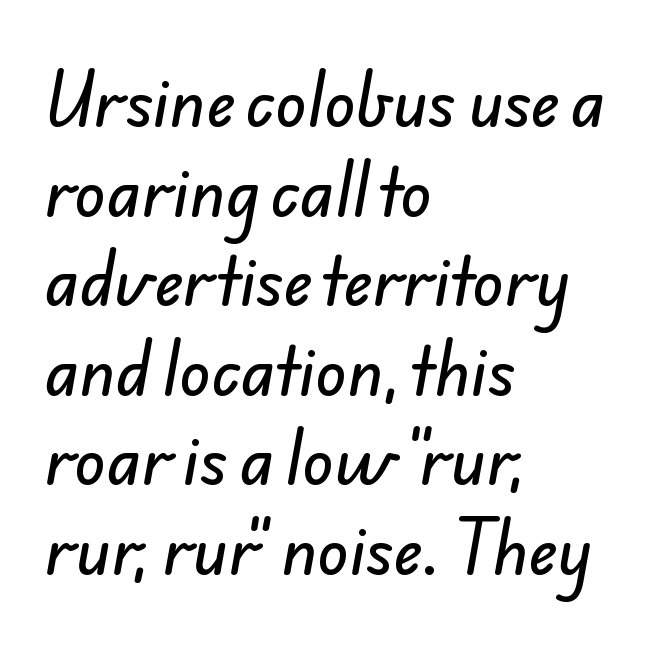
What stands out about the letter spacing? Nothing — it is the standard amount. Glance below the letters and you will spot only blank space. The text was rendered using a sans face with plain stroke endings. Notice how the passage keeps a crisp vertical edge on the left only. Summary of vertical rhythm: regular, with standard interline spacing. A typesetter would call this proportional, since set widths differ per character.
